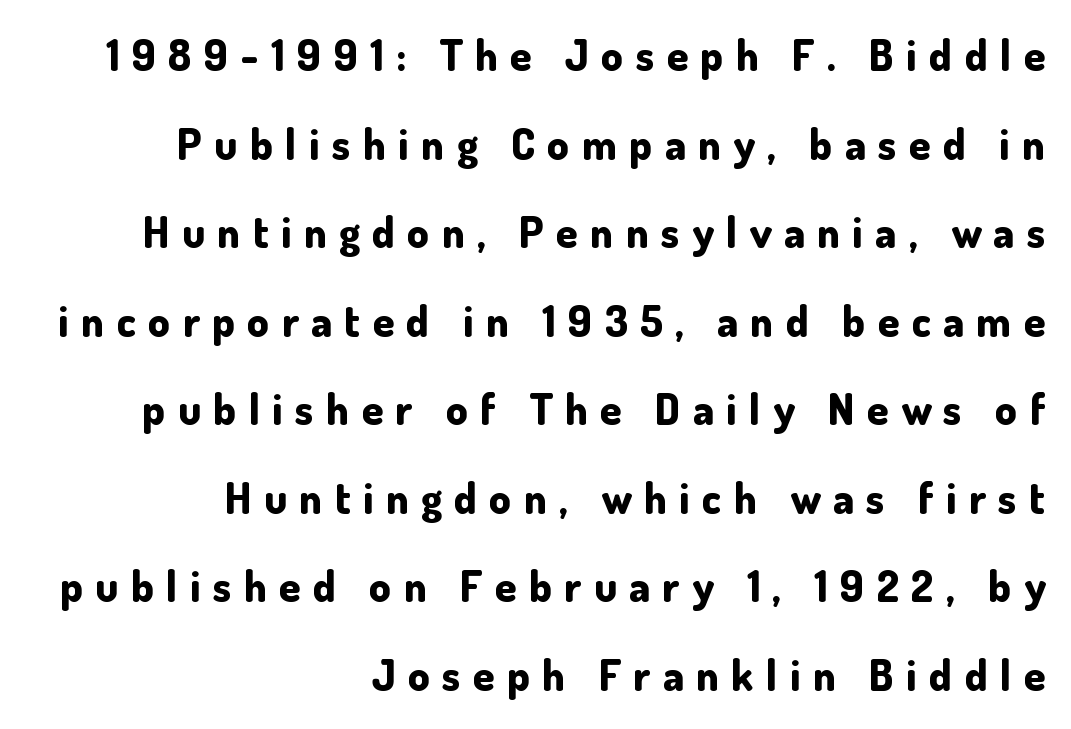
The rendering uses a bold face; every stroke is thick and dark. This rendering employs a face without finishing strokes, i.e., a sans-serif. Vertical strokes here are truly vertical. Here the glyphs are tracked loosely, breaking word shapes into spaced letters.
